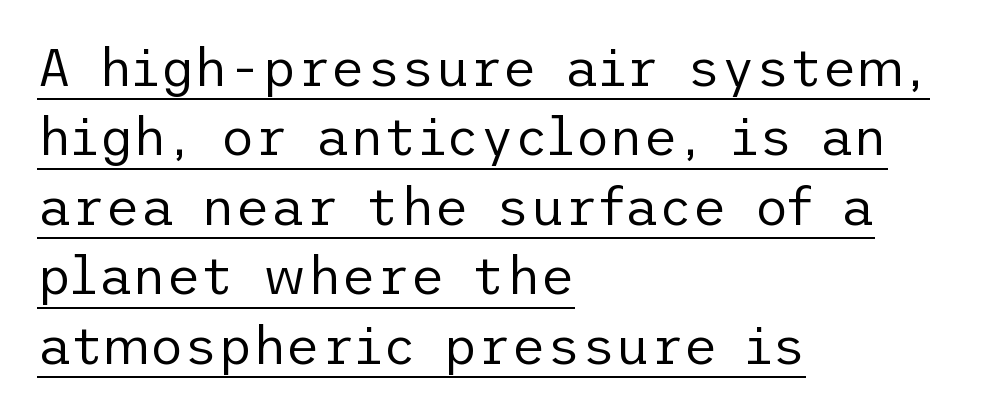
The image shows 53 px regular-weight sans-serif type, upright; set left-aligned, normal line spacing (1.31x), normal letter spacing, underlined; low stroke contrast and a medium x-height.
